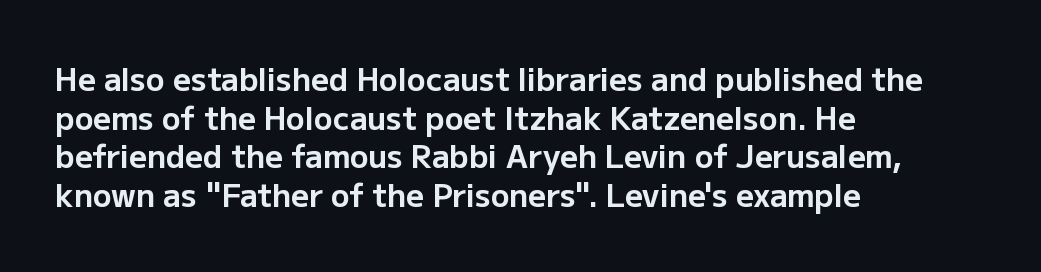
{"serif": "no", "italic": "no", "bold": "yes", "weight": "bold", "width": "normal", "stroke_contrast": "low", "x_height": "medium", "monospaced": "no", "underline": "no", "align": "left", "line_spacing": "normal", "line_spacing_ratio": 1.25, "letter_spacing": "normal", "letter_spacing_em": 0.0, "glyph_px": 31}
